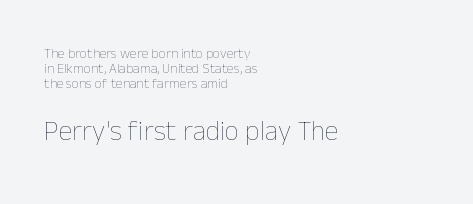
The image shows 28 px thin type, upright; set left-aligned, tight line spacing (1.08x), normal letter spacing, not underlined; the second (bottom) block is 2.0x larger; low stroke contrast and a medium x-height.
